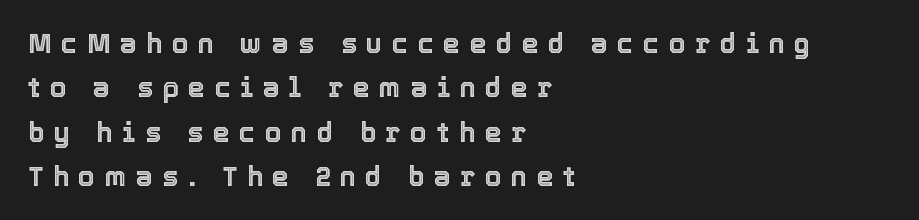
Q: Is the text italic (slanted)? A: No, it is upright.
Q: Is the text underlined? A: No.
Q: How is the paragraph aligned? A: Left-aligned.
Q: Is the spacing between letters normal or unusually wide? A: Unusually wide.
Q: Is the spacing between lines tight, normal or loose? A: Normal.
